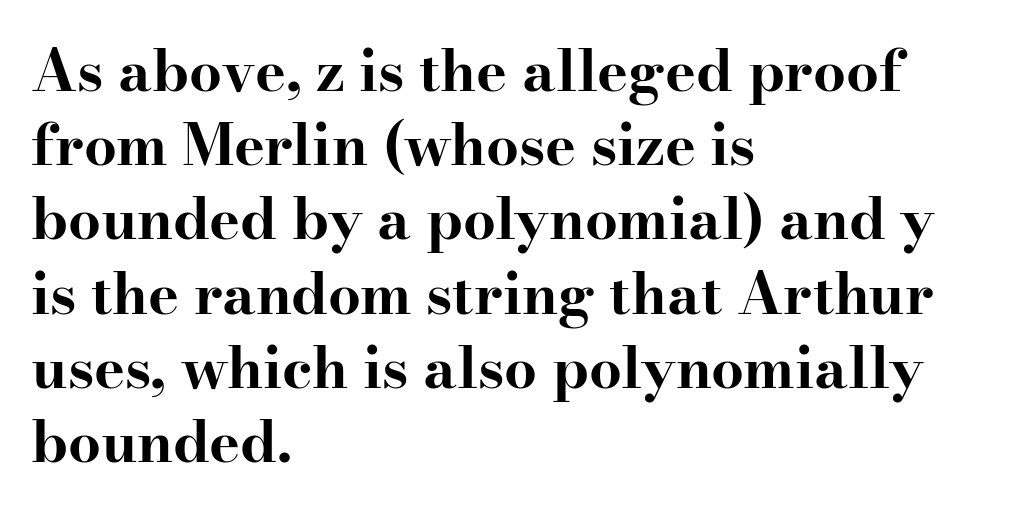
{"serif": "yes", "italic": "no", "bold": "yes", "weight": "bold", "width": "wide", "stroke_contrast": "high", "x_height": "small", "monospaced": "no", "underline": "no", "align": "left", "line_spacing": "normal", "line_spacing_ratio": 1.28, "letter_spacing": "normal", "letter_spacing_em": 0.0, "glyph_px": 58}
